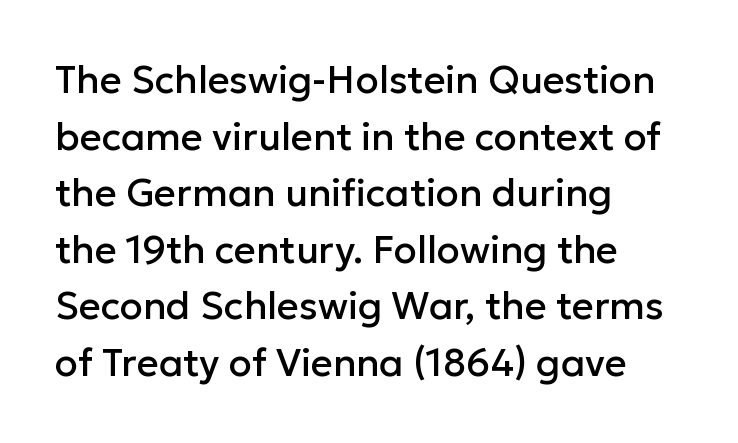
The image shows 38 px sans-serif type, upright; set left-aligned, normal line spacing (1.49x), normal letter spacing, not underlined; low stroke contrast and a medium x-height.
